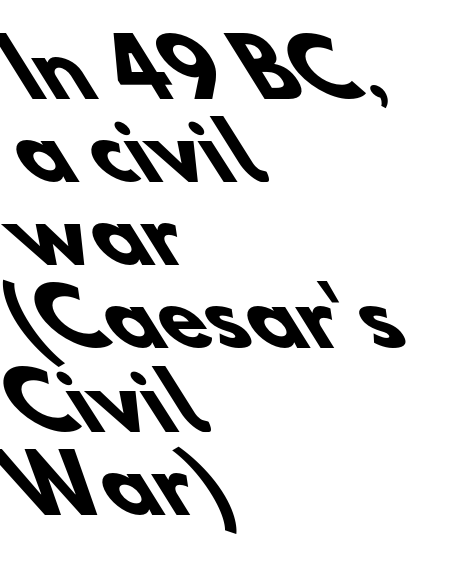
The image shows 77 px heavy sans-serif type; set left-aligned, tight line spacing (1.08x), normal letter spacing, not underlined; low stroke contrast and a small x-height.
